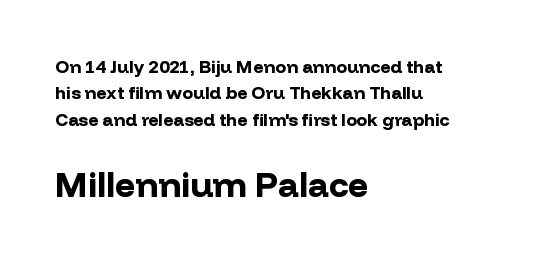
Tracking value appears to be zero — textbook default spacing. Does the weight exceed regular? Yes, all the way to bold. Beneath every word, the page is bare. This sample keeps an unexceptional amount of space between lines. A typesetter would call this proportional, since set widths differ per character.
